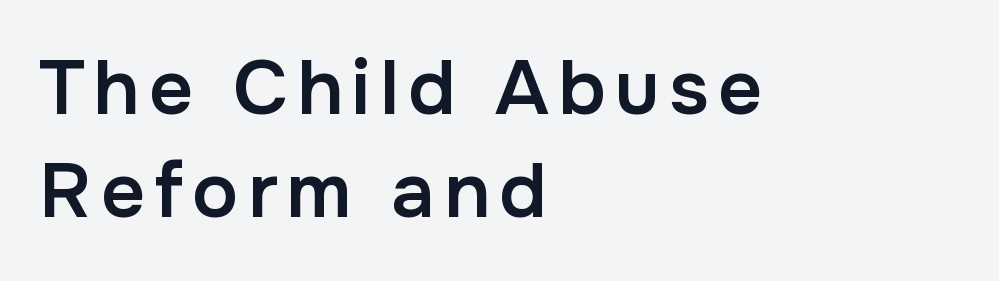
Check the space under the baseline: it is left empty. Horizontal bands of white between lines are of average thickness. Strokes here are thickened, but only to semibold level. In CSS terms this would be text-align: left.
